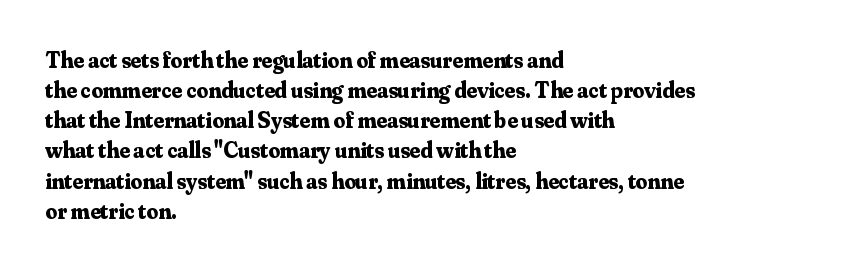
Does extra space separate the letters? No, they use regular spacing. The passage is arranged the way most books set body copy — flush left. Successive baselines arrive at the customary interval. Posture: upright roman. Is the type bold? Yes — the strokes are clearly thick and heavy.
